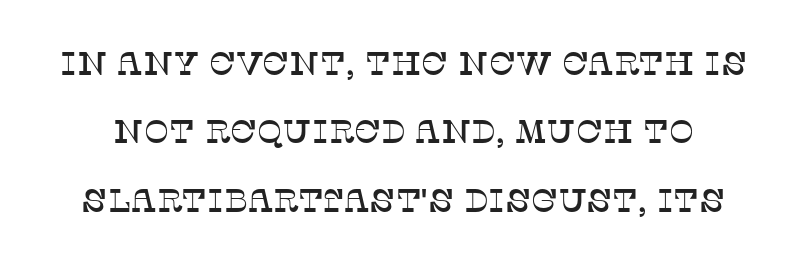
The image shows 33 px serif type, upright; set loose line spacing (2.07x), normal letter spacing, not underlined; low stroke contrast and a large x-height.
